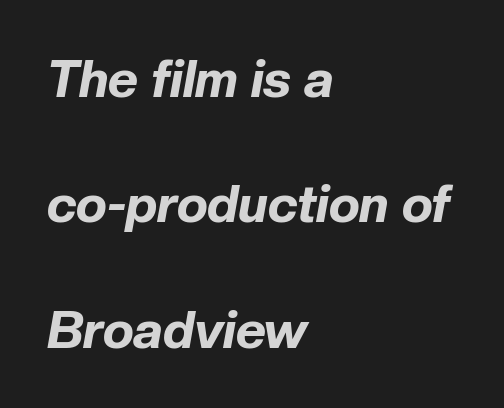
The tracking reads as untouched default to a designer's eye. Its strokes are broad and dark, the hallmark of bold type. The rendering uses a large line-height, opening up the rows. The glyphs are unaccompanied by any horizontal stroke below them.
